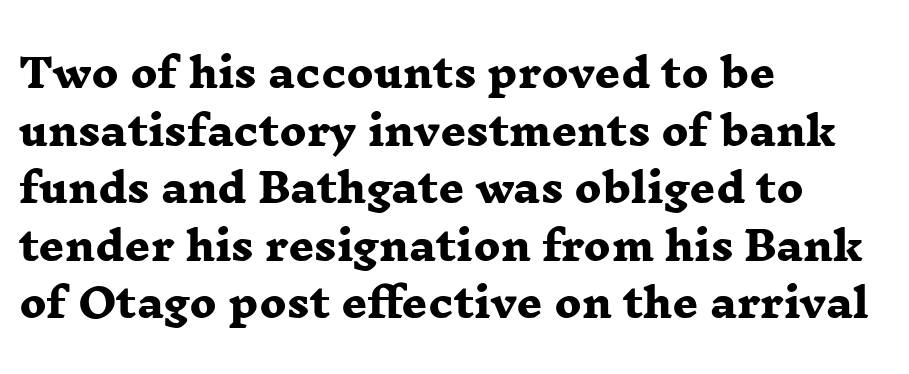
{"serif": "yes", "bold": "yes", "weight": "heavy", "width": "wide", "stroke_contrast": "low", "x_height": "medium", "monospaced": "no", "underline": "no", "align": "left", "line_spacing": "normal", "line_spacing_ratio": 1.44, "letter_spacing": "normal", "letter_spacing_em": 0.0, "glyph_px": 40}
